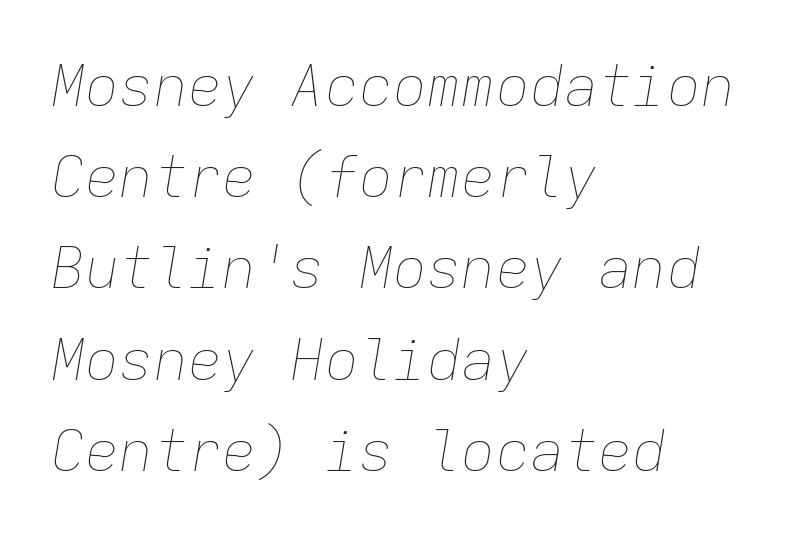
The image shows 57 px thin type, italic (leaning right), monospaced; set left-aligned, normal line spacing (1.6x), normal letter spacing, not underlined; low stroke contrast and a medium x-height.
